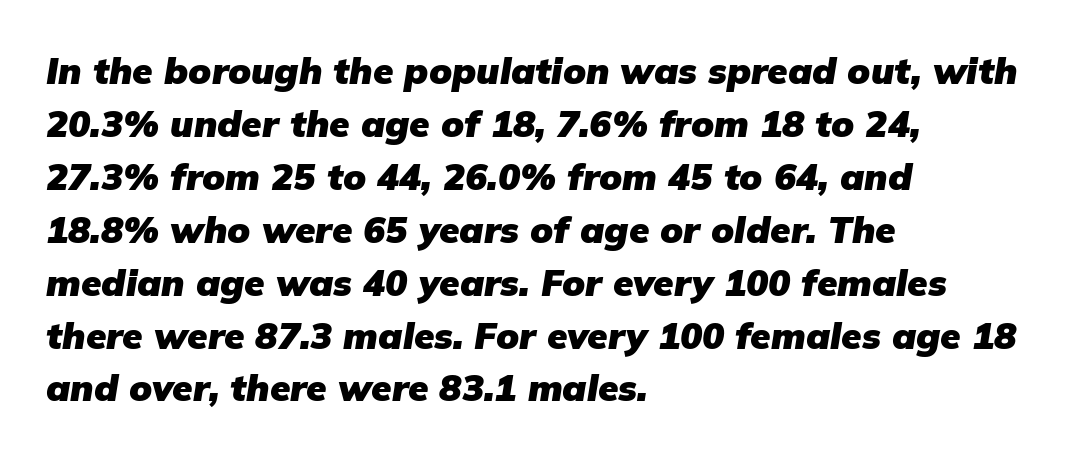
Proportional: the letters do not fall into vertical columns. Visually the block forms a straight wall on the left and a jagged coastline on the right. The glyphs have the mass of a bold cut. The font's italic variant was chosen for this text.
